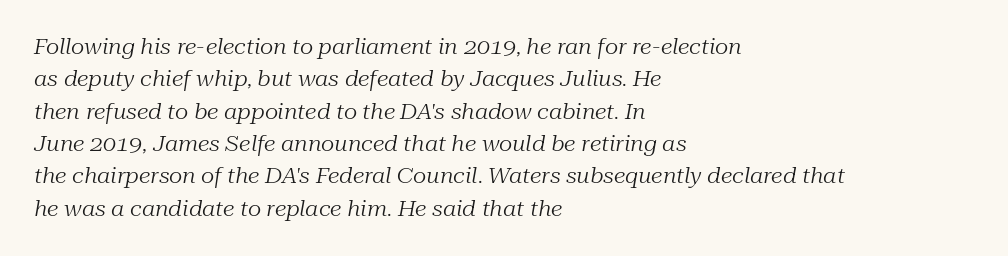
Q: Is the text bold? A: No.
Q: Is the text italic (slanted)? A: Yes, it leans right by about 10 degrees.
Q: Is the text underlined? A: No.
Q: How is the paragraph aligned? A: Left-aligned.
Q: Is the spacing between letters normal or unusually wide? A: Normal.
Q: Is the spacing between lines tight, normal or loose? A: Normal.
